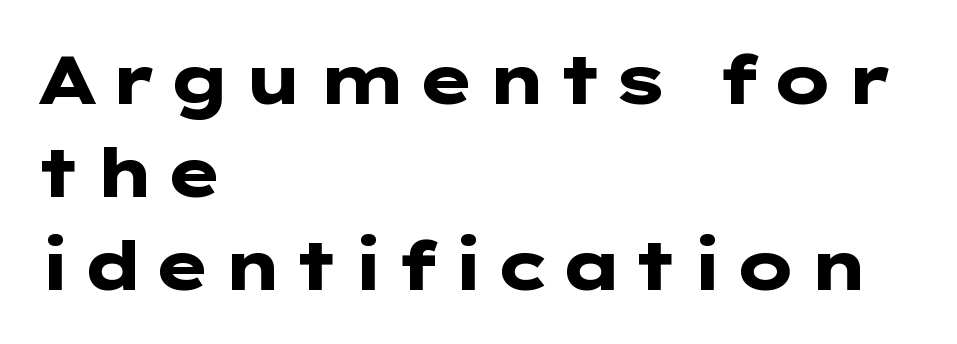
No feet cap the strokes, marking this as sans-serif type. Its strokes are broad and dark, the hallmark of bold type. The space beneath each line is pristine and unruled. The axis of the letterforms is exactly vertical. Successive baselines arrive at the customary interval.
